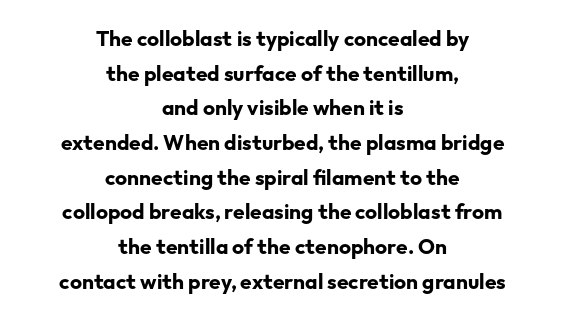
{"italic": "no", "bold": "yes", "underline": "no", "align": "center", "line_spacing": "normal", "line_spacing_ratio": 1.65, "letter_spacing": "normal", "letter_spacing_em": 0.0, "glyph_px": 21}
